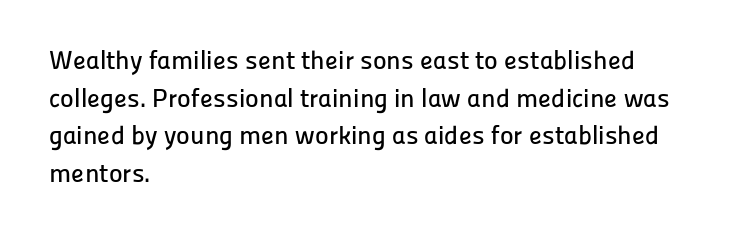
The image shows 26 px text type, upright; set left-aligned, normal line spacing (1.45x), normal letter spacing, not underlined.
